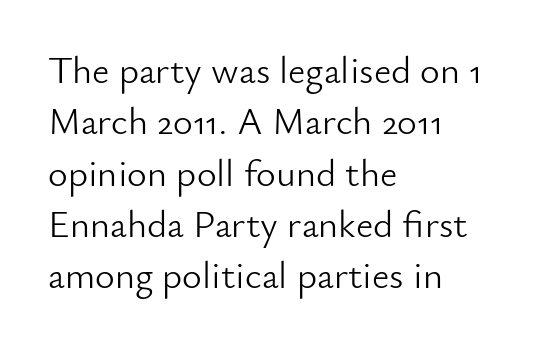
{"serif": "no", "italic": "no", "bold": "no", "weight": "light", "width": "normal", "stroke_contrast": "low", "x_height": "small", "monospaced": "no", "underline": "no", "align": "left", "line_spacing": "normal", "line_spacing_ratio": 1.35, "letter_spacing": "normal", "letter_spacing_em": 0.0, "glyph_px": 38}
